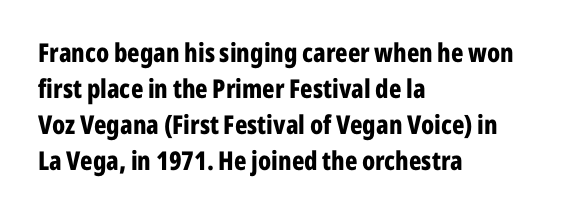
{"italic": "no", "bold": "yes", "underline": "no", "align": "left", "line_spacing": "normal", "line_spacing_ratio": 1.38, "letter_spacing": "normal", "letter_spacing_em": 0.0, "glyph_px": 26}
